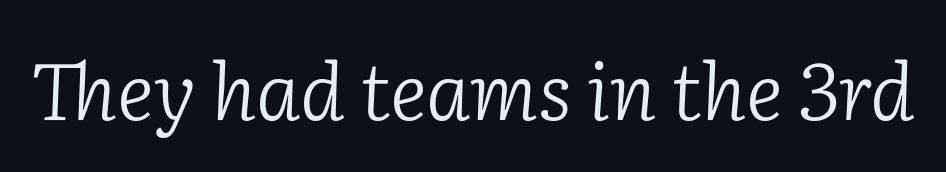
The image shows 79 px light serif type, italic (leaning right); set normal letter spacing, not underlined; low stroke contrast and a medium x-height.
